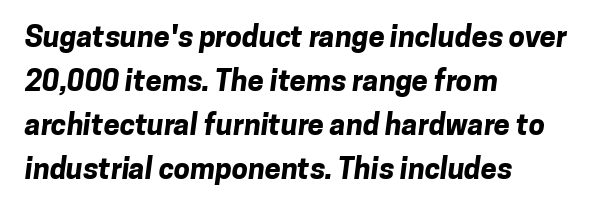
Q: Is the text bold? A: Yes.
Q: Is the typeface a serif or a sans-serif typeface? A: Sans-serif.
Q: Is the text underlined? A: No.
Q: How is the paragraph aligned? A: Left-aligned.
Q: Is the spacing between letters normal or unusually wide? A: Normal.
Q: Is the spacing between lines tight, normal or loose? A: Normal.
Q: Width (condensed, normal, or wide)? A: Normal.
Q: Stroke contrast? A: Low.
Q: x-height? A: Medium.
Q: Monospaced? A: No.
